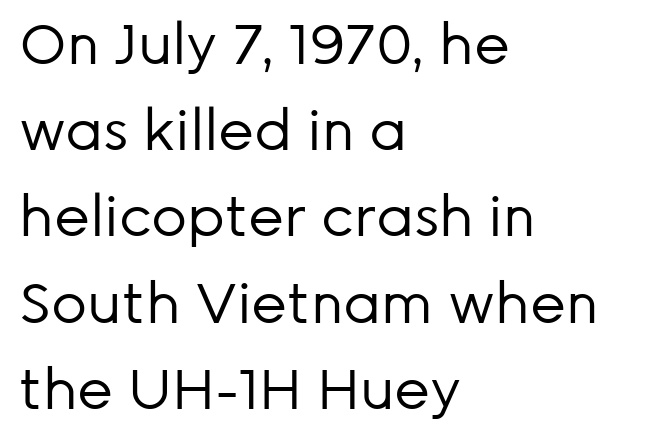
Weight class: somewhere from thin through regular. The zone under the glyphs is completely vacant. The type family on display is of the sans-serif kind. You could call the tracking neutral — neither tight nor loose. The rendering uses natural spacing where letterforms have individual widths.
